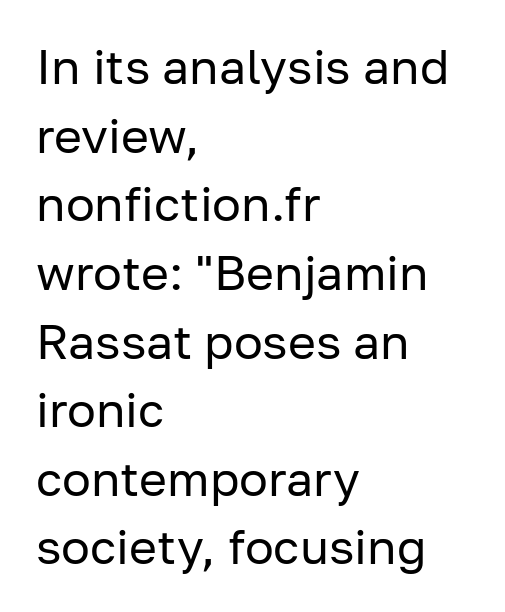
Q: Is the text bold? A: No.
Q: Is the text italic (slanted)? A: No, it is upright.
Q: Is the typeface a serif or a sans-serif typeface? A: Sans-serif.
Q: Is the text underlined? A: No.
Q: How is the paragraph aligned? A: Left-aligned.
Q: Is the spacing between letters normal or unusually wide? A: Normal.
Q: Is the spacing between lines tight, normal or loose? A: Normal.
Q: Width (condensed, normal, or wide)? A: Normal.
Q: Stroke contrast? A: Low.
Q: x-height? A: Medium.
Q: Monospaced? A: No.
